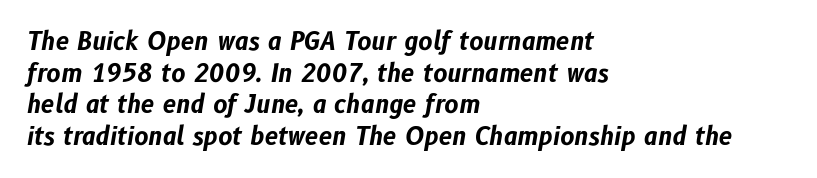
Notice how thick the strokes are: this is what a full bold looks like. Standard letterfit; no display-style spreading of the glyphs. The lines sit at an ordinary, default distance from one another. The foot of each line stays bare and open. Where is the straight margin? On the left. Tall strokes in this sample are angled rather than plumb.
